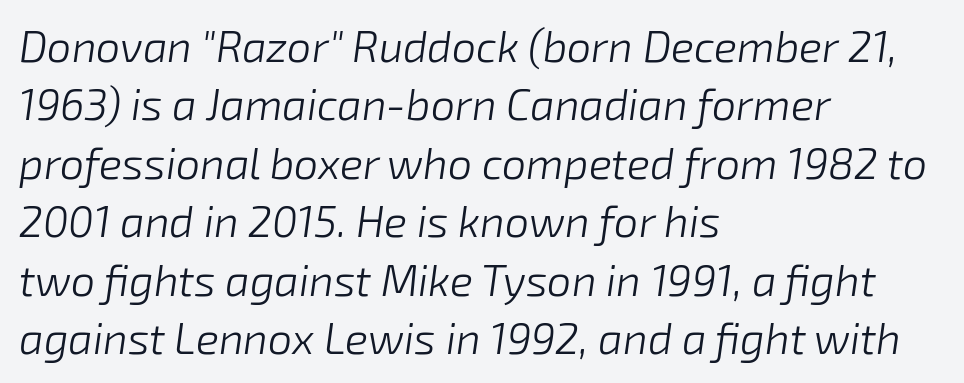
{"italic": "yes", "lean": "right", "slant_degrees": 8, "bold": "no", "weight": "light", "width": "normal", "stroke_contrast": "low", "x_height": "medium", "monospaced": "no", "underline": "no", "align": "left", "line_spacing": "normal", "line_spacing_ratio": 1.36, "letter_spacing": "normal", "letter_spacing_em": 0.0, "glyph_px": 43}
